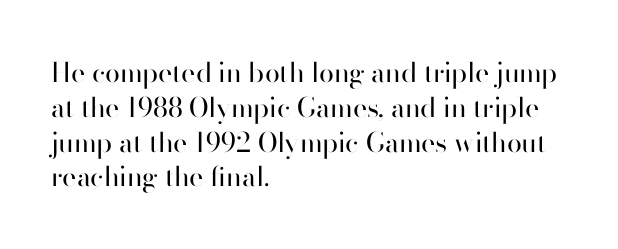
Q: Is the text bold? A: No.
Q: Is the text italic (slanted)? A: No, it is upright.
Q: Is the text underlined? A: No.
Q: How is the paragraph aligned? A: Left-aligned.
Q: Is the spacing between letters normal or unusually wide? A: Normal.
Q: Is the spacing between lines tight, normal or loose? A: Normal.
